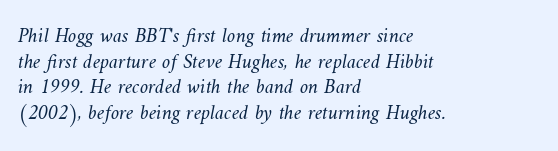
Q: Is the text bold? A: No.
Q: Is the text underlined? A: No.
Q: How is the paragraph aligned? A: Left-aligned.
Q: Is the spacing between letters normal or unusually wide? A: Normal.
